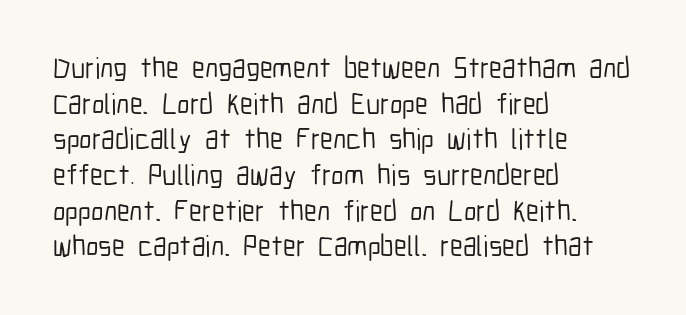
The passage shown is typeset with a sans-serif family. Observe the ordinary spacing: letters are neighbours, not strangers. Proportional: the letters do not fall into vertical columns. Italic: no, the glyphs are upright roman.
